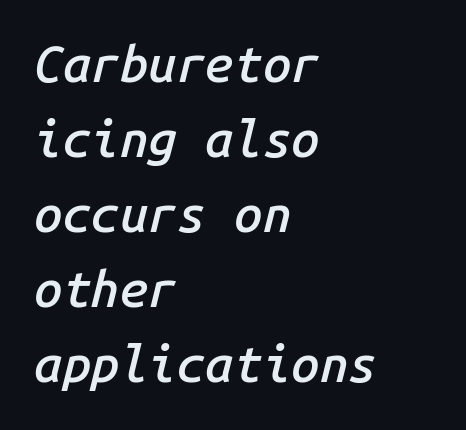
The image shows 51 px semibold type, italic (leaning right), monospaced; set left-aligned, normal line spacing (1.47x), normal letter spacing, not underlined; low stroke contrast and a medium x-height.
